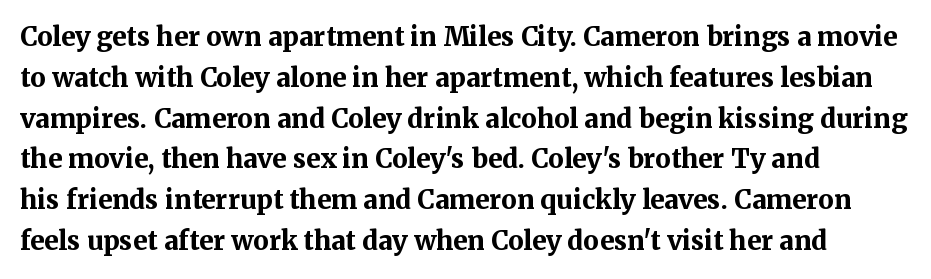
Q: Is the text bold? A: Yes.
Q: Is the text italic (slanted)? A: No, it is upright.
Q: Is the text underlined? A: No.
Q: How is the paragraph aligned? A: Left-aligned.
Q: Is the spacing between letters normal or unusually wide? A: Normal.
Q: Is the spacing between lines tight, normal or loose? A: Normal.
